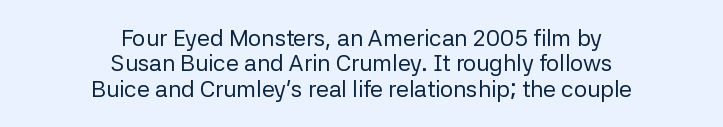
Q: Is the text bold? A: No.
Q: Is the text italic (slanted)? A: No, it is upright.
Q: Is the text underlined? A: No.
Q: How is the paragraph aligned? A: Centered.
Q: Is the spacing between letters normal or unusually wide? A: Normal.
Q: Is the spacing between lines tight, normal or loose? A: Tight.
